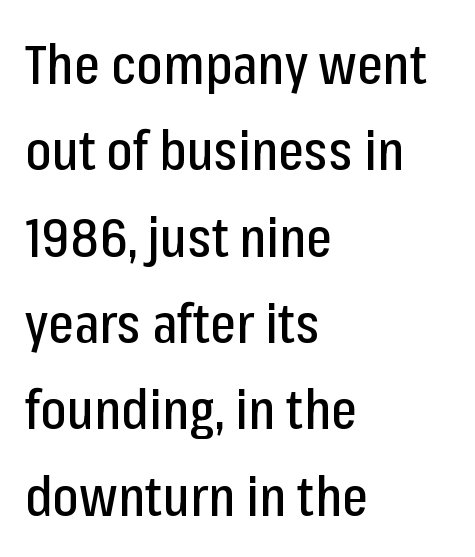
Visually the block forms a straight wall on the left and a jagged coastline on the right. Posture: straight, roman, zero tilt. Unlike a traditional serif, this face leaves its strokes unadorned. The passage shown is typed in a proportional face where columns would drift. The vertical gap from one line to the next is medium. This rendering features lettering with no underline.
